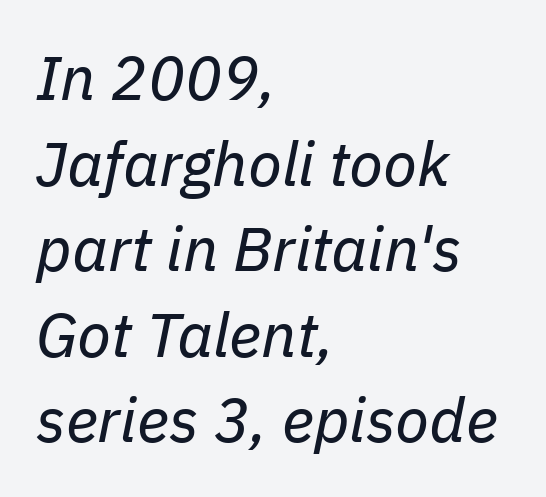
{"italic": "yes", "lean": "right", "slant_degrees": 11, "bold": "no", "weight": "regular", "width": "normal", "stroke_contrast": "low", "x_height": "medium", "monospaced": "no", "underline": "no", "align": "left", "line_spacing": "normal", "line_spacing_ratio": 1.38, "letter_spacing": "normal", "letter_spacing_em": 0.0, "glyph_px": 62}
